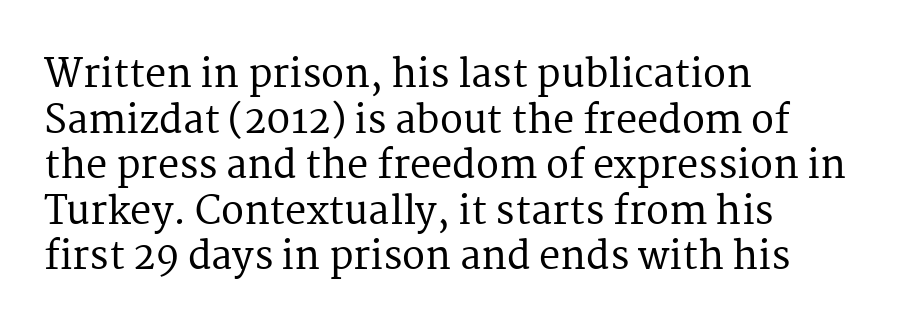
Q: Is the text italic (slanted)? A: No, it is upright.
Q: Is the typeface a serif or a sans-serif typeface? A: Serif.
Q: Is the text underlined? A: No.
Q: How is the paragraph aligned? A: Left-aligned.
Q: Is the spacing between letters normal or unusually wide? A: Normal.
Q: Width (condensed, normal, or wide)? A: Normal.
Q: Stroke contrast? A: Medium.
Q: x-height? A: Medium.
Q: Monospaced? A: No.
